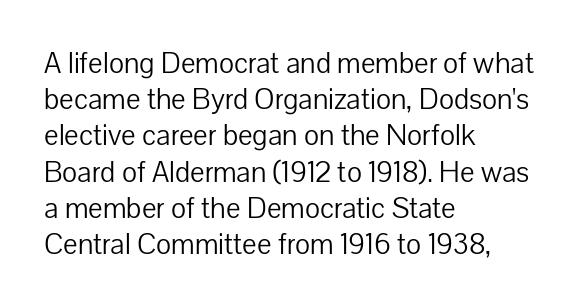
{"serif": "no", "italic": "no", "bold": "no", "weight": "light", "width": "normal", "stroke_contrast": "low", "x_height": "medium", "monospaced": "no", "underline": "no", "align": "left", "line_spacing": "normal", "line_spacing_ratio": 1.25, "letter_spacing": "normal", "letter_spacing_em": 0.0, "glyph_px": 29}
